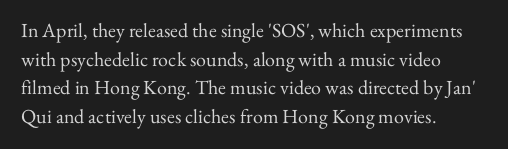
{"italic": "no", "bold": "no", "underline": "no", "align": "left", "line_spacing": "normal", "line_spacing_ratio": 1.43, "letter_spacing": "normal", "letter_spacing_em": 0.0, "glyph_px": 20}
